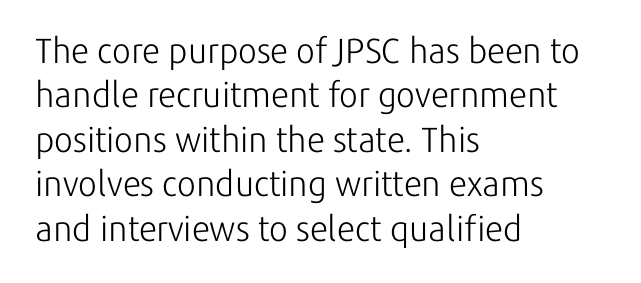
The image shows 35 px light sans-serif type, upright; set left-aligned, normal line spacing (1.27x), normal letter spacing, not underlined; low stroke contrast and a medium x-height.
